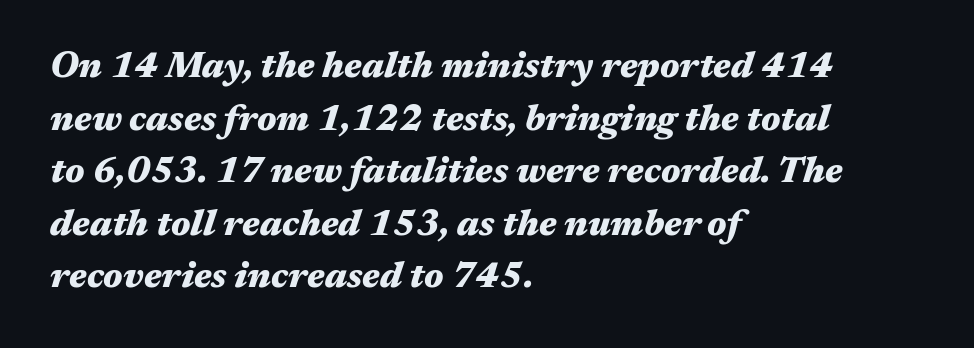
The image shows 36 px heavy, wide type, italic (leaning right); set left-aligned, normal line spacing (1.46x), normal letter spacing, not underlined; medium stroke contrast and a medium x-height.
